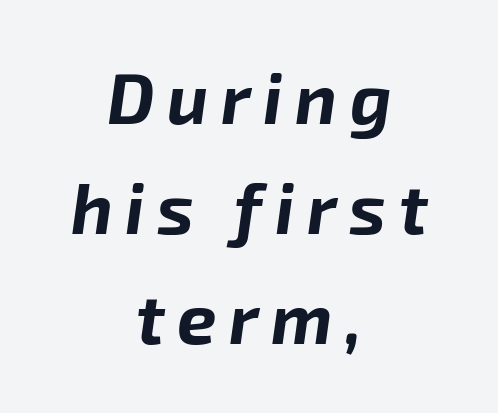
The image shows 70 px bold type, italic (leaning right); set centered, normal line spacing (1.57x), not underlined; low stroke contrast and a medium x-height.
